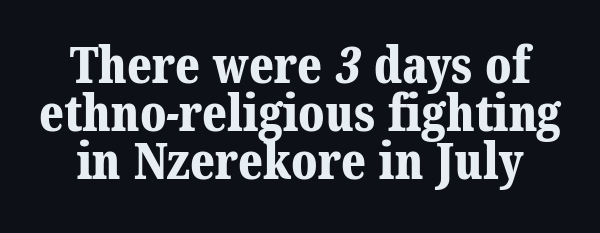
The paragraph shown floats in the horizontal middle. Whoever set this chose condensed vertical rhythm over breathing room. You could not count columns in this text — the font is proportionally spaced. What stands out about the letter spacing? Nothing — it is the standard amount. You can tell from the footed stems that serif type was used. You'd pick this weight for a headline — it's a proper bold.
